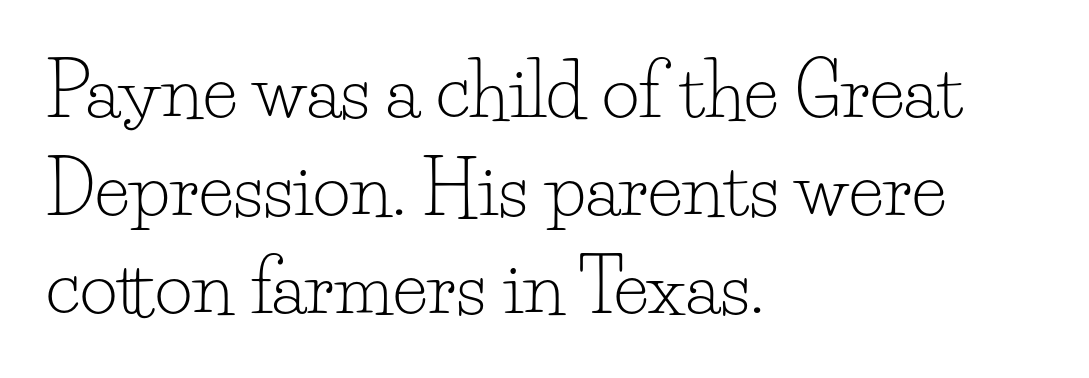
A quiet, ordinary-to-light weight characterises the typeface. Horizontally, the lines are justified to the leading edge only. Character widths vary here, with narrow letters taking less room than wide ones. The face used here is seriffed, in the tradition of book romans.
